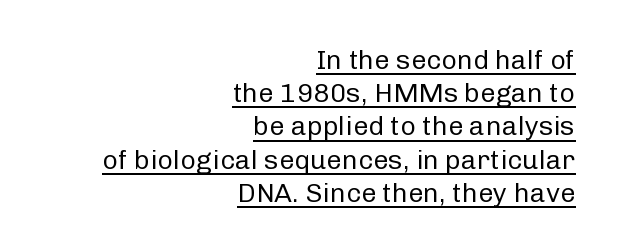
The image shows 27 px text type, upright; set right-aligned, line spacing 1.23x, normal letter spacing, underlined.
